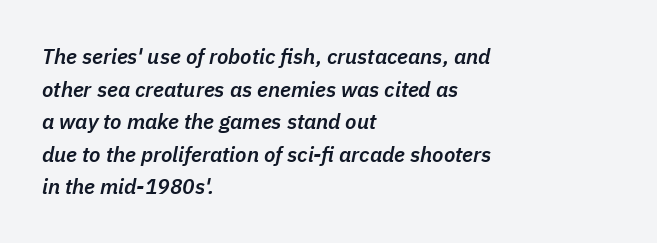
Q: Is the text bold? A: Semi-bold.
Q: Is the text italic (slanted)? A: Yes, it leans right by about 11 degrees.
Q: Is the text underlined? A: No.
Q: How is the paragraph aligned? A: Left-aligned.
Q: Is the spacing between letters normal or unusually wide? A: Normal.
Q: Is the spacing between lines tight, normal or loose? A: Normal.
